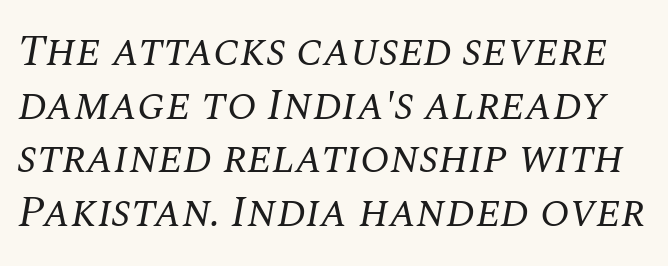
Spacing verdict: proportional, widths tailored to each character. Rendered with sloped, italic letterforms. Check the space under the baseline: it is left empty. This sample uses a serif face. Look at the tracking — it's just the regular setting, nothing added.
